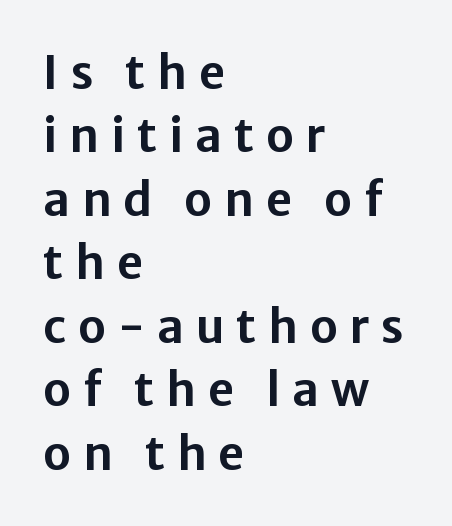
The image shows 46 px sans-serif type, upright; set left-aligned, normal line spacing (1.38x), unusually wide letter spacing (+0.26 em), not underlined; low stroke contrast and a medium x-height.
